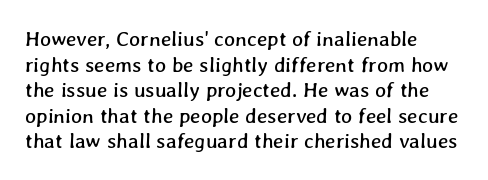
{"underline": "no", "align": "left", "line_spacing_ratio": 1.22, "letter_spacing": "normal", "letter_spacing_em": 0.0, "glyph_px": 21}
